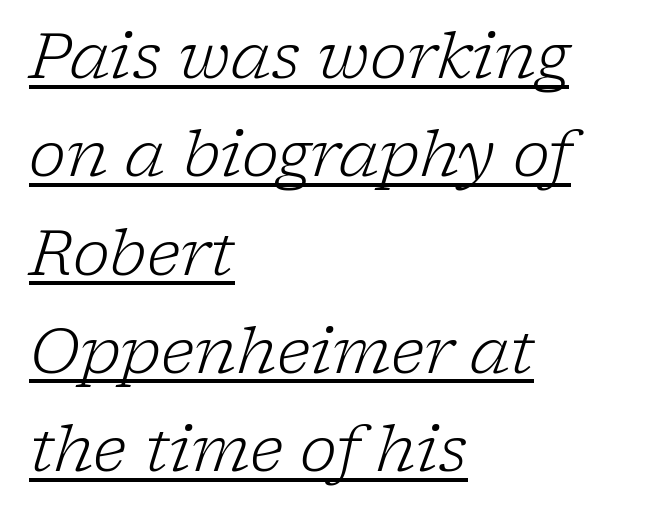
The image shows 63 px light serif type, italic (leaning right); set left-aligned, normal line spacing (1.56x), normal letter spacing, underlined; low stroke contrast and a medium x-height.
